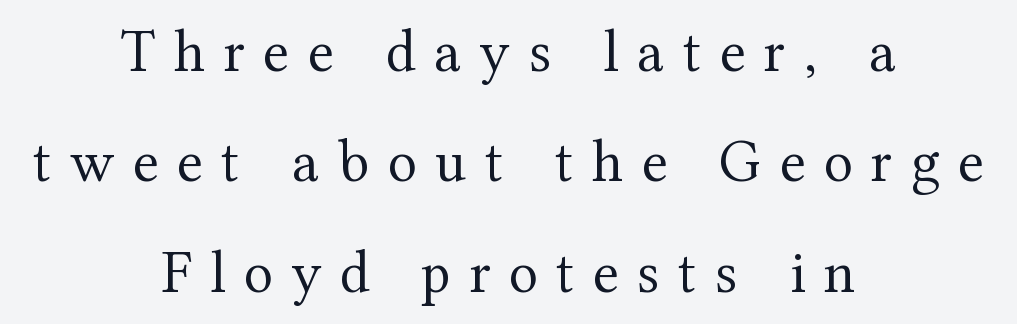
Someone cranked the tracking dial way up on this one. Where is the straight margin? There isn't one; the lines are centered. Italic: no, the glyphs are upright roman. Each letter keeps its own natural width here, so spacing adapts to shape. No extra ink here — the face is not bold. Check the space under the baseline: it is left empty.
